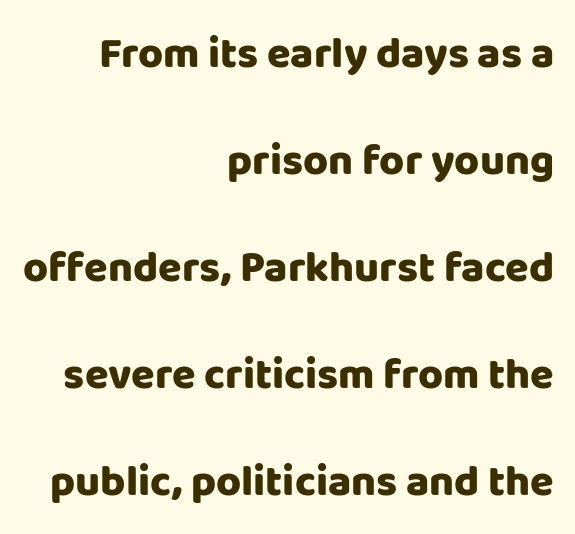
The image shows 43 px heavy sans-serif type, upright; set right-aligned, loose line spacing (2.49x), normal letter spacing, not underlined; low stroke contrast and a large x-height.
